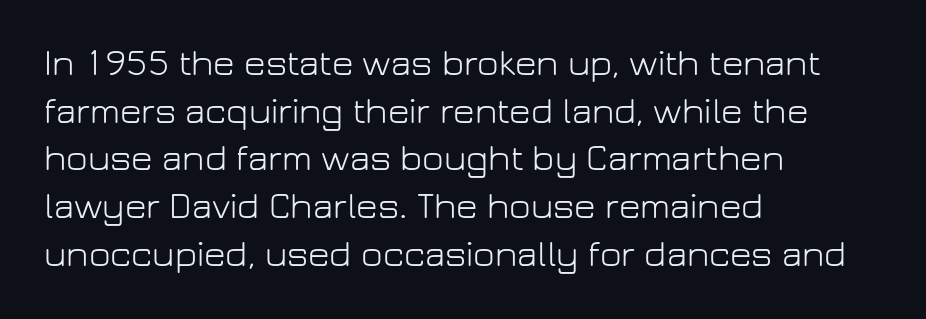
The image shows 37 px light sans-serif type, upright; set left-aligned, normal line spacing (1.29x), normal letter spacing, not underlined; low stroke contrast and a medium x-height.
